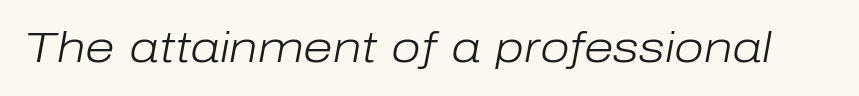
No heavy texture on the line: the type isn't bold. Quick note: underline off. The face used here is proportionally spaced, like ordinary book or web type. Between one letter and the next there's only the usual sliver of space. The glyphs look as if they've been sheared to an angle.
